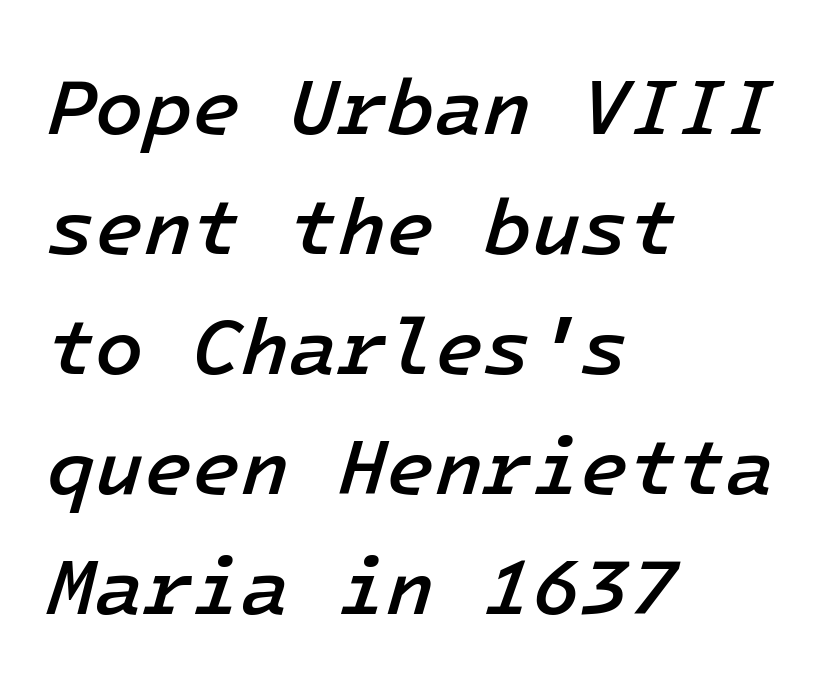
{"italic": "yes", "lean": "right", "slant_degrees": 16, "bold": "semi", "weight": "semibold", "width": "normal", "stroke_contrast": "low", "x_height": "medium", "underline": "no", "align": "left", "line_spacing": "normal", "line_spacing_ratio": 1.52, "letter_spacing": "normal", "letter_spacing_em": 0.0, "glyph_px": 79}
